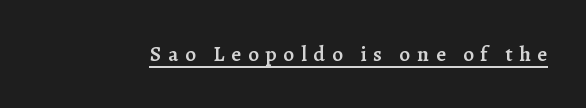
Q: Is the text bold? A: Semi-bold.
Q: Is the text italic (slanted)? A: No, it is upright.
Q: Is the text underlined? A: Yes.
Q: Is the spacing between letters normal or unusually wide? A: Unusually wide.
